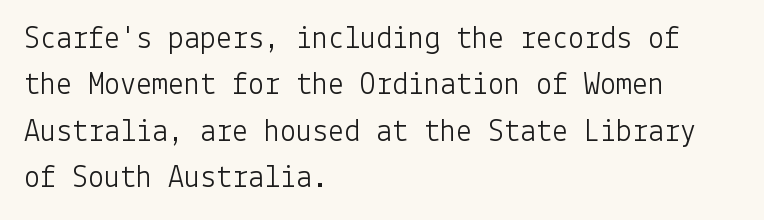
The image shows 32 px light sans-serif type, upright; set left-aligned, normal line spacing (1.45x), normal letter spacing, not underlined; low stroke contrast and a medium x-height.
